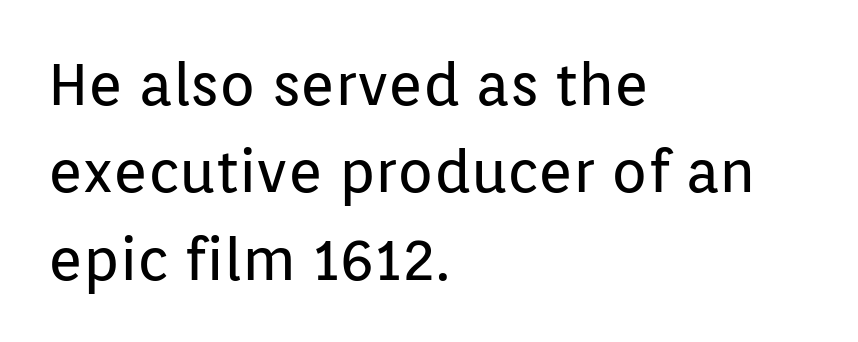
The image shows 59 px regular-weight sans-serif type, upright; set left-aligned, normal line spacing (1.48x), normal letter spacing, not underlined; low stroke contrast and a medium x-height.
